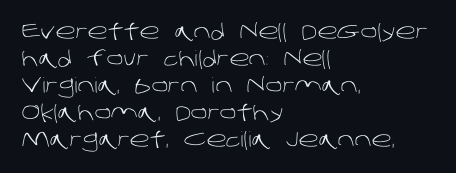
The paragraph shown leans on its left margin. Nothing heavy about these letters — not bold at all. Beneath every word, the page is bare. The letters sit at their default tracking, neither squeezed nor spread. Leading: standard.
